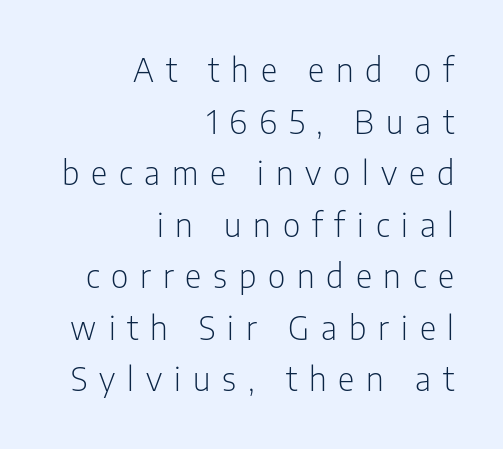
Vertical spacing — default. Nope, no serifs anywhere on these letters. The string is rendered with underlining switched off. Observe the wide spacing: letters keep a clear distance from each other. On a weight scale, this lands at 450 or below. Quick note: not italic, upright.
